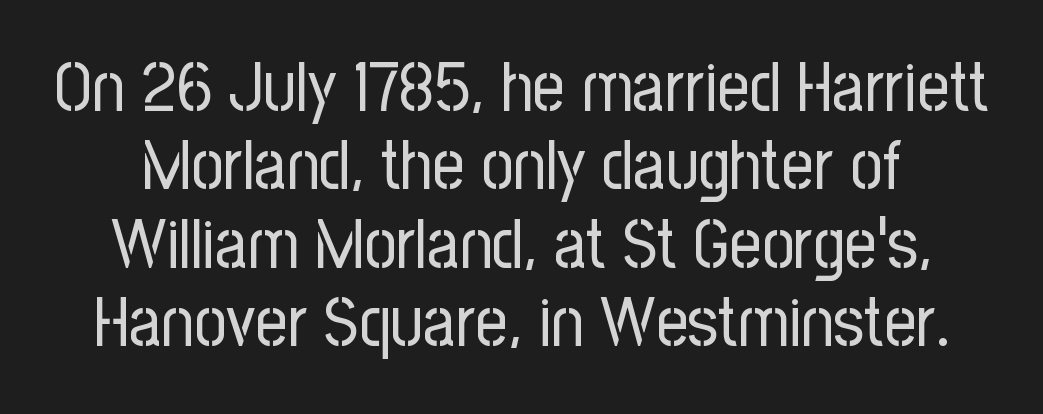
The image shows 70 px regular-weight, condensed sans-serif type, upright; set tight line spacing (1.12x), normal letter spacing, not underlined; low stroke contrast and a medium x-height.
